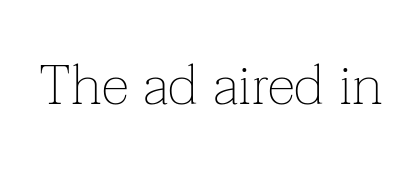
{"serif": "yes", "italic": "no", "bold": "no", "weight": "thin", "width": "normal", "stroke_contrast": "low", "x_height": "medium", "monospaced": "no", "underline": "no", "letter_spacing": "normal", "letter_spacing_em": 0.0, "glyph_px": 57}
